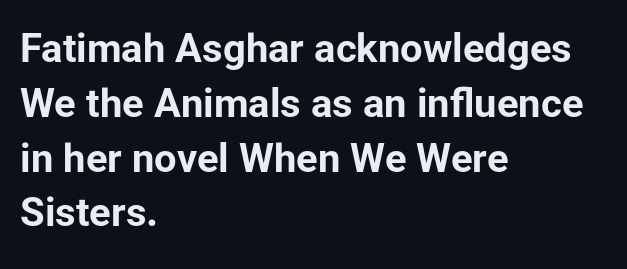
The image shows 40 px bold sans-serif type, upright; set left-aligned, normal line spacing (1.37x), normal letter spacing, not underlined; low stroke contrast and a medium x-height.
